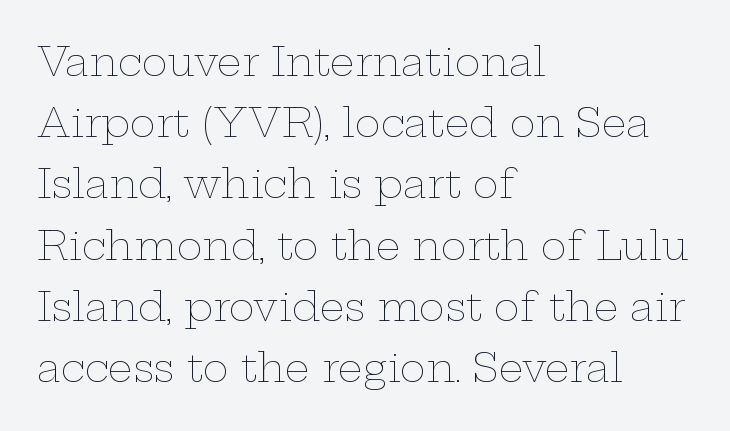
{"italic": "no", "bold": "no", "weight": "thin", "width": "wide", "stroke_contrast": "low", "x_height": "medium", "monospaced": "no", "underline": "no", "align": "left", "line_spacing": "normal", "line_spacing_ratio": 1.57, "letter_spacing": "normal", "letter_spacing_em": 0.0, "glyph_px": 39}
